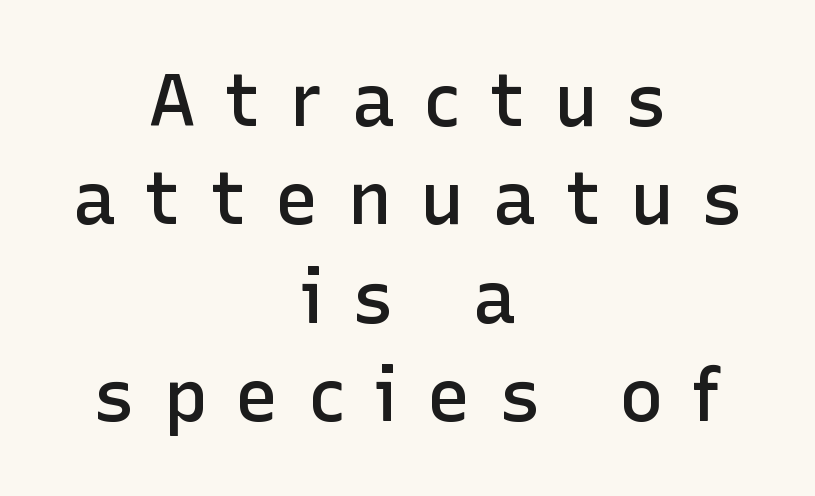
When letters stand straight like this, we call the style roman or upright. Notice how descenders clear the ascenders below comfortably — that's standard leading. Is this a sans? Yes — the strokes have no serifs. The space directly below the letters is spotless. Both edges are ragged and mirror each other, which tells us the setting is centered.
